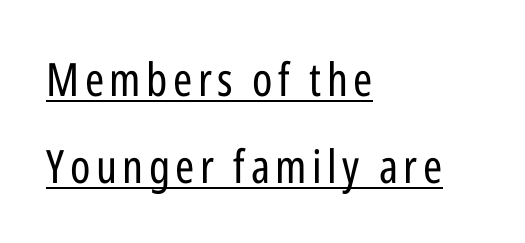
Is this a fixed-width face? No — the glyphs have proportional, varying widths. Weight class: somewhere from thin through regular. A typesetter would label this face a sans. Emphasis is given by a line drawn under the lettering. Layout note: lines flush left.
